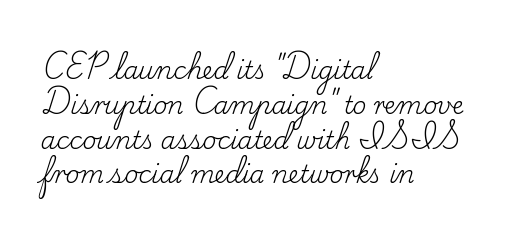
{"bold": "no", "underline": "no", "align": "left", "line_spacing": "normal", "line_spacing_ratio": 1.45, "letter_spacing": "normal", "letter_spacing_em": 0.0, "glyph_px": 24}
